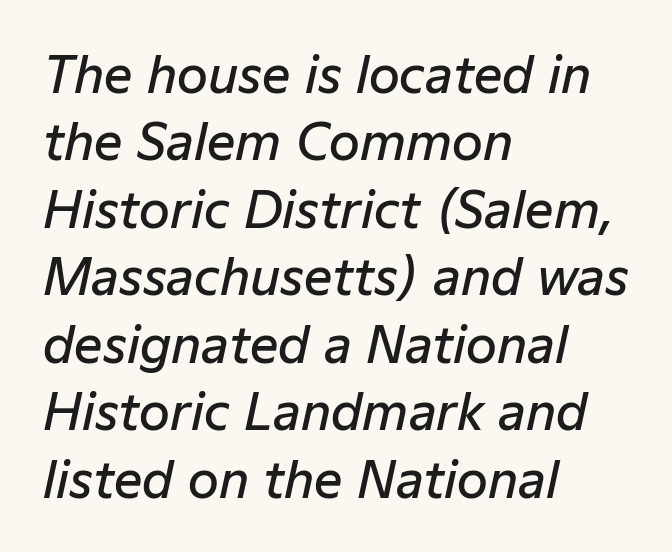
The image shows 50 px semibold type, italic (leaning right); set left-aligned, normal line spacing (1.35x), normal letter spacing, not underlined; low stroke contrast and a medium x-height.
